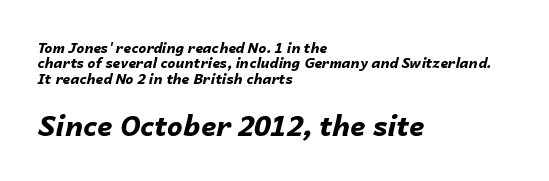
The image shows 28 px bold type, italic (leaning right); set left-aligned, tight line spacing (1.09x), normal letter spacing, not underlined; the second (bottom) block is 2.0x larger; low stroke contrast and a medium x-height.
